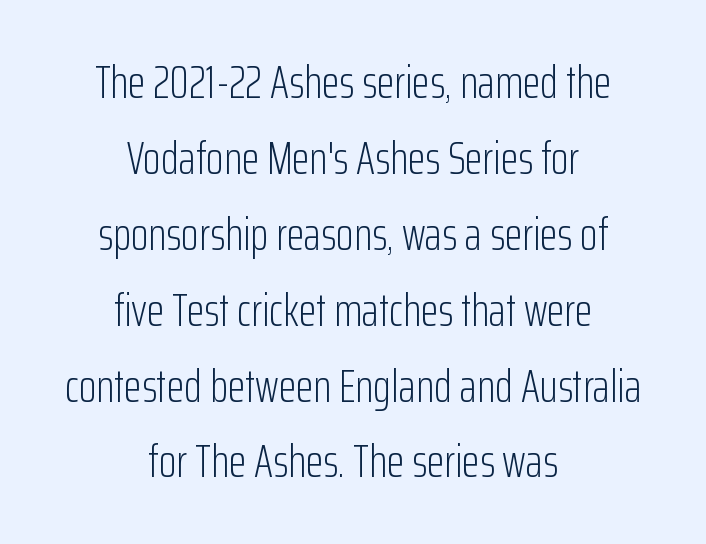
Q: Is the text bold? A: No.
Q: Is the text italic (slanted)? A: No, it is upright.
Q: Is the typeface a serif or a sans-serif typeface? A: Sans-serif.
Q: Is the text underlined? A: No.
Q: How is the paragraph aligned? A: Centered.
Q: Is the spacing between letters normal or unusually wide? A: Normal.
Q: Is the spacing between lines tight, normal or loose? A: Normal.
Q: Width (condensed, normal, or wide)? A: Condensed.
Q: Stroke contrast? A: Low.
Q: x-height? A: Medium.
Q: Monospaced? A: No.
